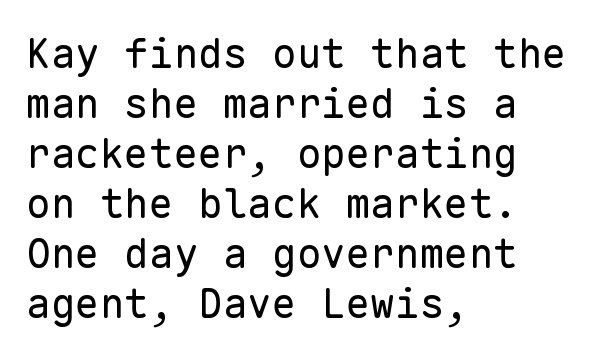
Which margin do the lines hug? The left one — the right edge is uneven. If you drew a line through each stem, it would be perfectly vertical. Every character here occupies the same horizontal width, giving the sample a typewriter-like rhythm. Anything drawn beneath the words? Only blank space. You can tell from the bare stems that sans-serif type was used. Does extra space separate the letters? No, they use regular spacing.
